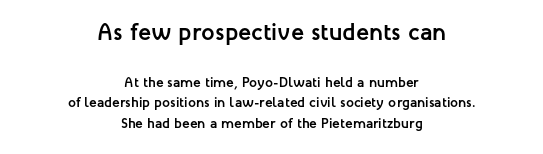
The image shows 24 px bold type, upright; set centered, normal line spacing (1.45x), normal letter spacing, not underlined; the first (top) block is 1.71x larger.
